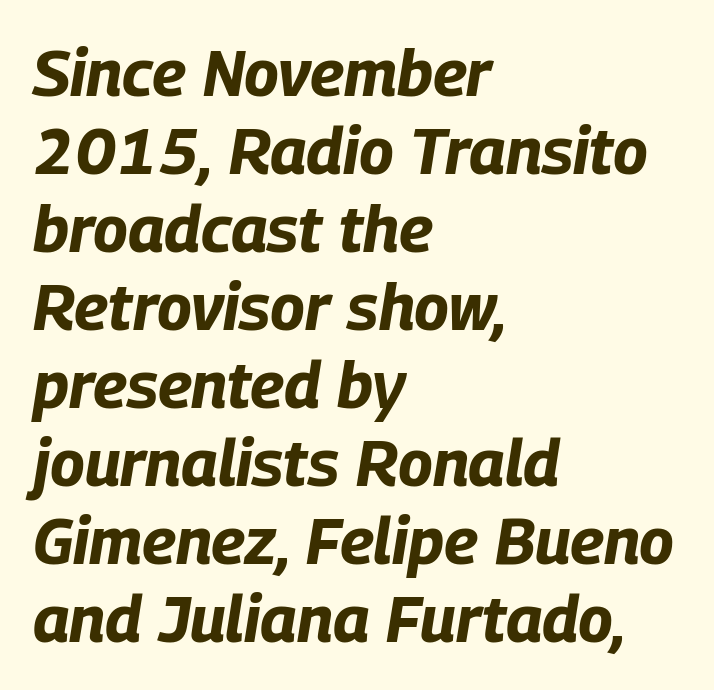
Bold? Absolutely — the strokes are thick and heavy. The setting favours the left margin, as ordinary paragraphs usually do. Spacing verdict: proportional, widths tailored to each character. Does the lettering tilt? It does — this is italic.
